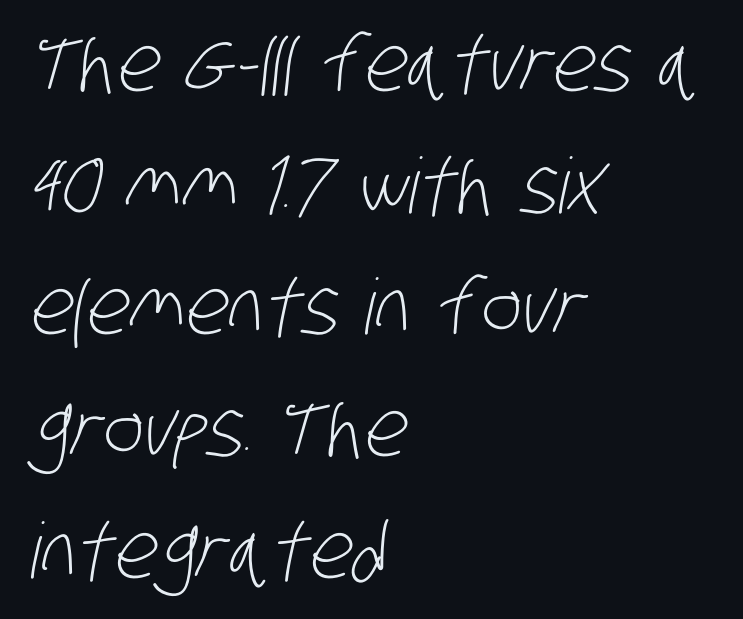
Q: Is the text bold? A: No.
Q: Is the typeface a serif or a sans-serif typeface? A: Sans-serif.
Q: Is the text underlined? A: No.
Q: How is the paragraph aligned? A: Left-aligned.
Q: Is the spacing between letters normal or unusually wide? A: Normal.
Q: Is the spacing between lines tight, normal or loose? A: Normal.
Q: Width (condensed, normal, or wide)? A: Condensed.
Q: Stroke contrast? A: Low.
Q: x-height? A: Large.
Q: Monospaced? A: No.
